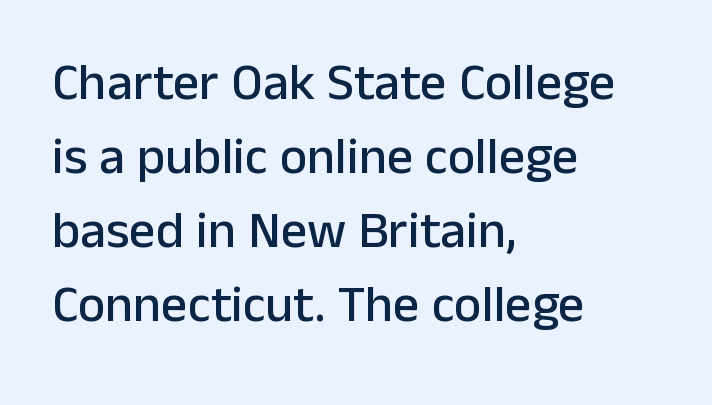
The image shows 52 px sans-serif type, upright; set left-aligned, normal line spacing (1.42x), normal letter spacing, not underlined; low stroke contrast and a medium x-height.
